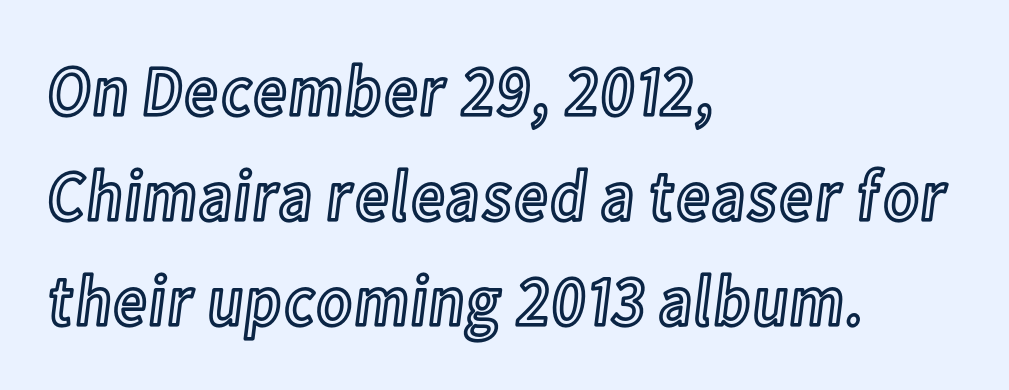
{"width": "condensed", "x_height": "medium", "monospaced": "no", "underline": "no", "align": "left", "line_spacing": "normal", "line_spacing_ratio": 1.46, "letter_spacing": "normal", "letter_spacing_em": 0.0, "glyph_px": 72}
